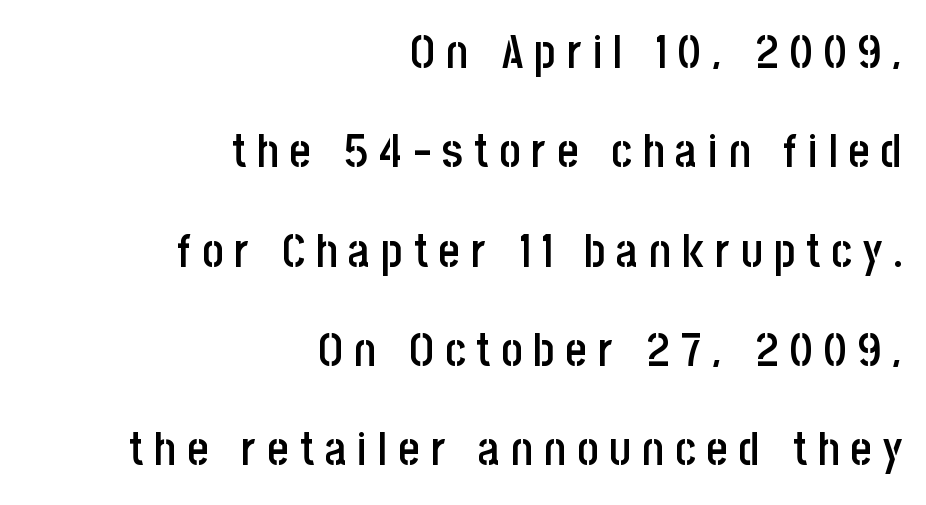
The image shows 46 px semibold, condensed sans-serif type, upright; set right-aligned, loose line spacing (2.16x), unusually wide letter spacing (+0.24 em), not underlined; low stroke contrast and a large x-height.
